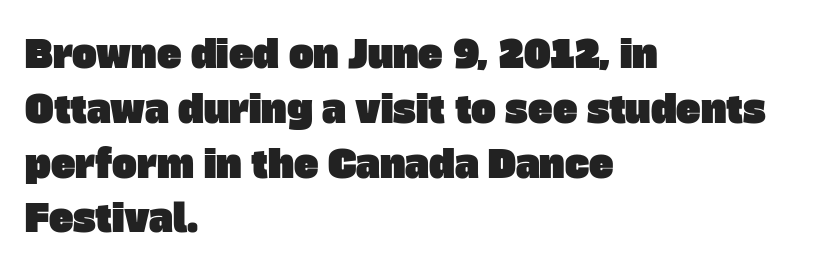
The image shows 37 px sans-serif type; set left-aligned, normal line spacing (1.48x), normal letter spacing, not underlined; low stroke contrast and a large x-height.
